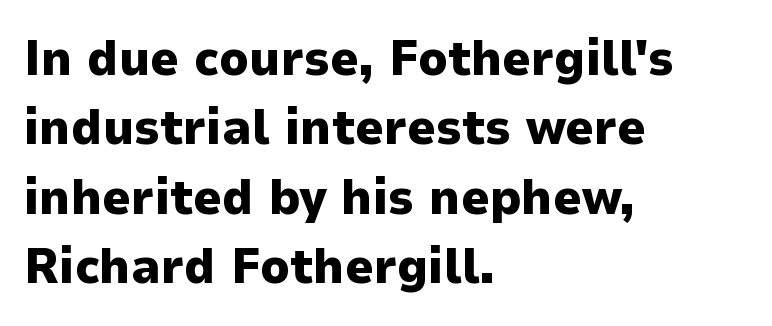
The image shows 50 px heavy sans-serif type, upright; set left-aligned, normal line spacing (1.39x), normal letter spacing, not underlined; low stroke contrast and a medium x-height.
